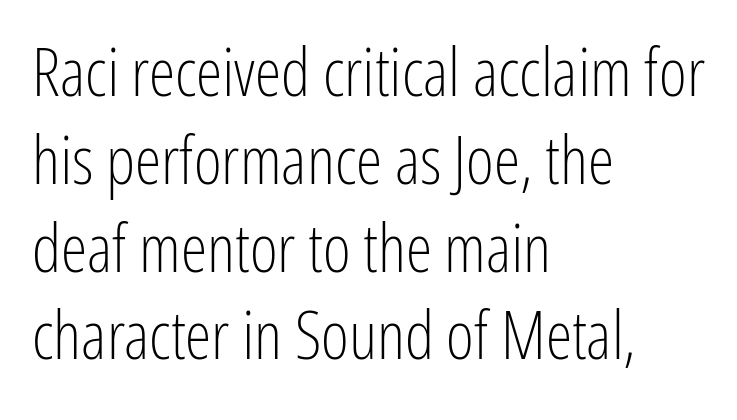
{"serif": "no", "italic": "no", "bold": "no", "weight": "light", "width": "condensed", "stroke_contrast": "low", "x_height": "medium", "monospaced": "no", "underline": "no", "align": "left", "line_spacing": "normal", "line_spacing_ratio": 1.31, "letter_spacing": "normal", "letter_spacing_em": 0.0, "glyph_px": 67}
